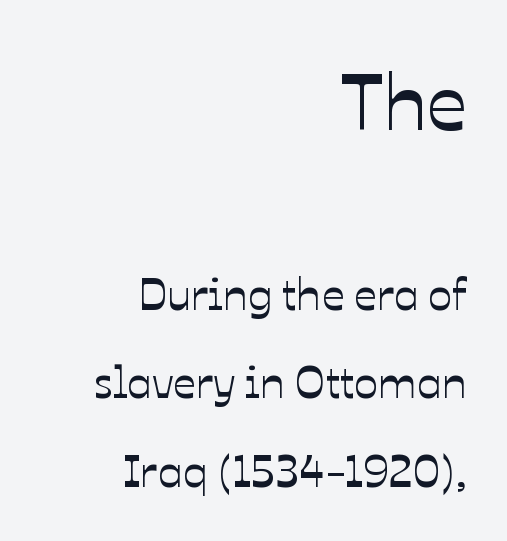
{"italic": "no", "width": "normal", "stroke_contrast": "low", "x_height": "medium", "monospaced": "no", "underline": "no", "align": "right", "line_spacing": "loose", "line_spacing_ratio": 1.97, "letter_spacing": "normal", "letter_spacing_em": 0.0, "larger_block": "first", "size_ratio": 1.76, "glyph_px": 79}
